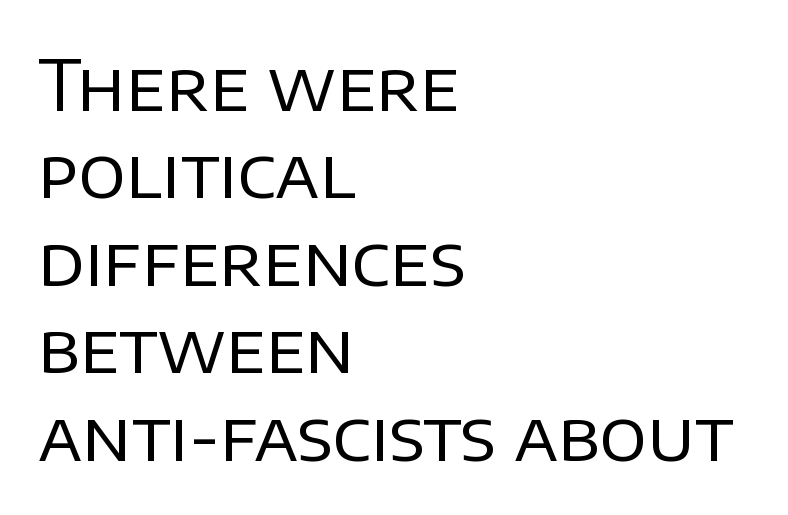
In terms of letterform style, serifs are entirely absent. Short and long lines alike share a common starting point at left. The letterforms sit at book weight or below. Look at the tracking — it's just the regular setting, nothing added. In terms of leading, this rendering sits right in the middle.
